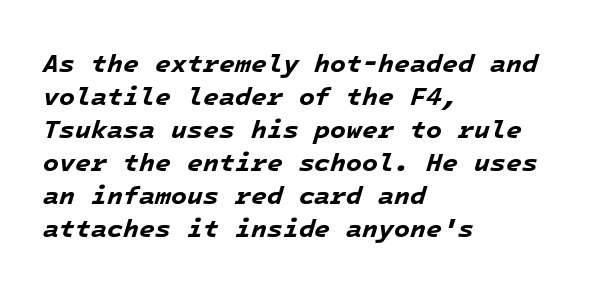
The image shows 26 px bold type, italic (leaning right); set left-aligned, normal line spacing (1.27x), normal letter spacing, not underlined.
